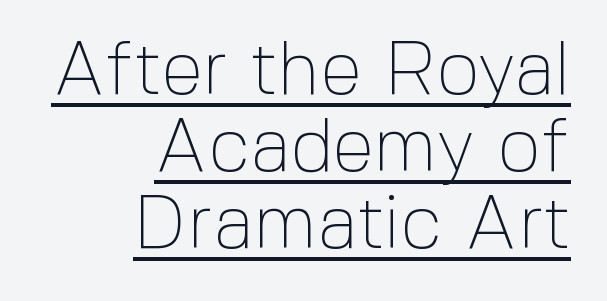
Decoration check: the copy is underlined. Short and long lines alike share a common ending point at right. Does the lettering tilt? It doesn't — this is upright. The space between consecutive lines is stingy.
